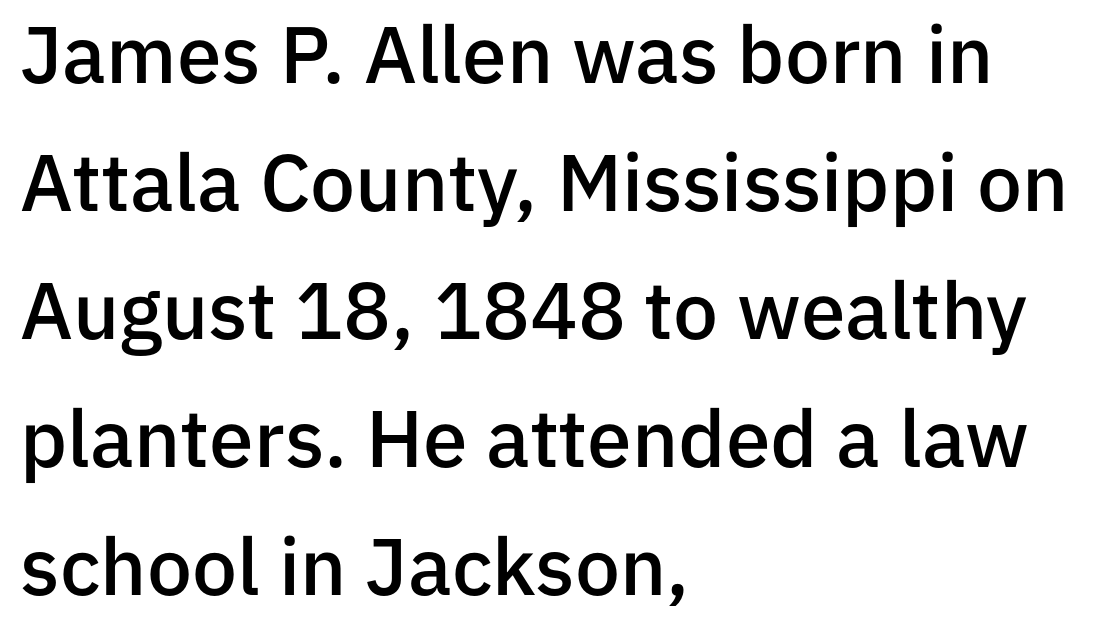
{"serif": "no", "italic": "no", "bold": "semi", "weight": "semibold", "width": "normal", "stroke_contrast": "low", "x_height": "medium", "monospaced": "no", "underline": "no", "align": "left", "line_spacing": "normal", "line_spacing_ratio": 1.6, "letter_spacing": "normal", "letter_spacing_em": 0.0, "glyph_px": 80}
